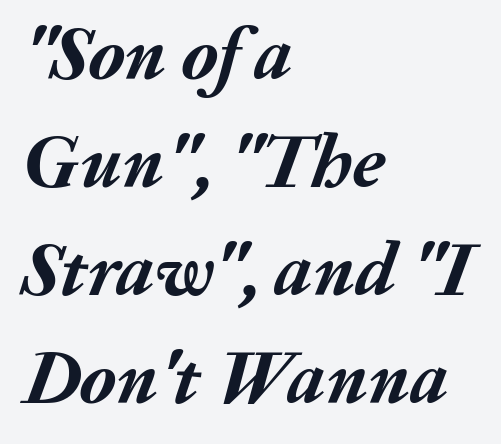
{"italic": "yes", "lean": "right", "slant_degrees": 20, "bold": "yes", "weight": "semibold", "width": "normal", "stroke_contrast": "medium", "x_height": "medium", "monospaced": "no", "underline": "no", "align": "left", "line_spacing": "normal", "line_spacing_ratio": 1.44, "letter_spacing": "normal", "letter_spacing_em": 0.0, "glyph_px": 75}
